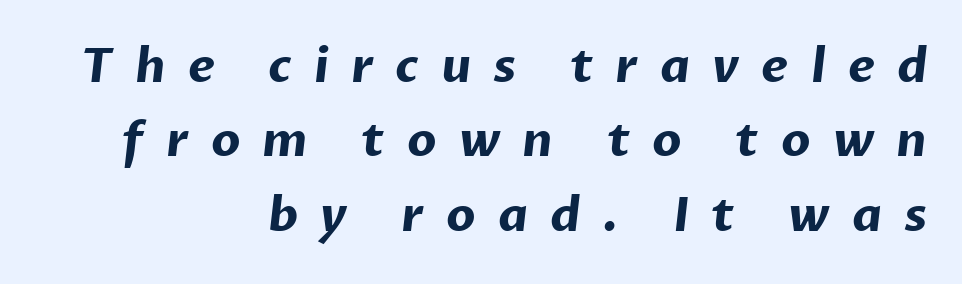
If you drew a ruler down the right edge, every line would touch it. Glance below the letters and you will spot only blank space. You can tell from the bare stems that sans-serif type was used. The passage shown is emphatically bold. Letter spacing: wide.
